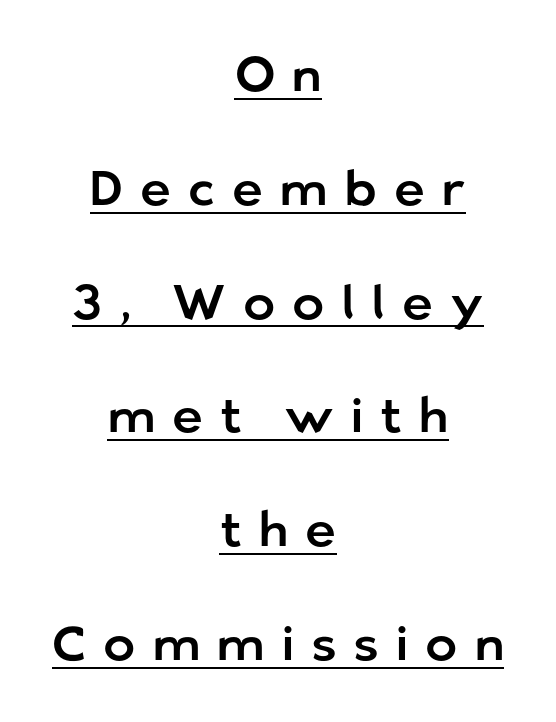
The image shows 48 px sans-serif type, upright; set centered, loose line spacing (2.37x), unusually wide letter spacing (+0.36 em), underlined; low stroke contrast and a medium x-height.
